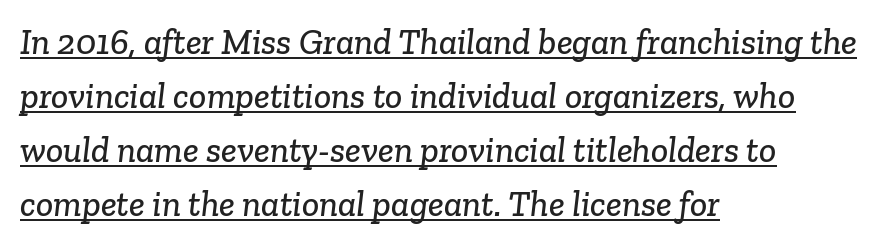
The image shows 36 px serif type; set left-aligned, normal line spacing (1.5x), normal letter spacing, underlined; low stroke contrast and a medium x-height.
